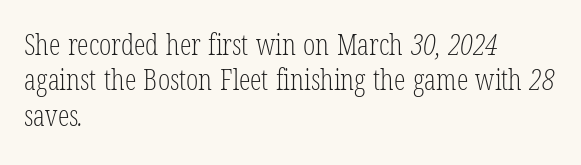
Q: Is the text bold? A: No.
Q: Is the typeface a serif or a sans-serif typeface? A: Serif.
Q: Is the text underlined? A: No.
Q: How is the paragraph aligned? A: Left-aligned.
Q: Is the spacing between letters normal or unusually wide? A: Normal.
Q: Width (condensed, normal, or wide)? A: Condensed.
Q: Stroke contrast? A: Low.
Q: x-height? A: Medium.
Q: Monospaced? A: No.
